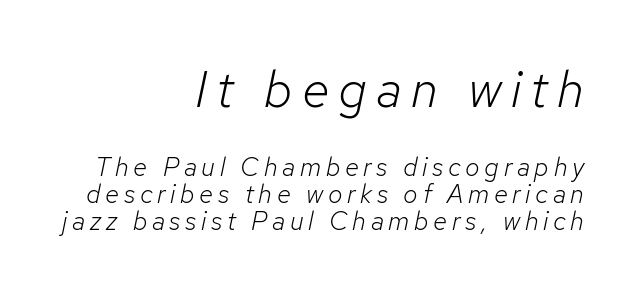
{"italic": "yes", "lean": "right", "slant_degrees": 12, "bold": "no", "weight": "light", "width": "normal", "stroke_contrast": "low", "x_height": "medium", "monospaced": "no", "underline": "no", "align": "right", "line_spacing": "tight", "line_spacing_ratio": 1.04, "larger_block": "first", "size_ratio": 1.96, "glyph_px": 51}
